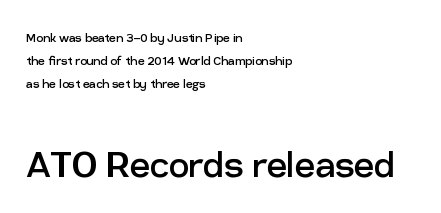
Q: Is the text bold? A: No.
Q: Is the text italic (slanted)? A: No, it is upright.
Q: Is the typeface a serif or a sans-serif typeface? A: Sans-serif.
Q: Is the text underlined? A: No.
Q: How is the paragraph aligned? A: Left-aligned.
Q: Is the spacing between letters normal or unusually wide? A: Normal.
Q: Is the spacing between lines tight, normal or loose? A: Normal.
Q: Which block of text is set in a larger size, the first (top) or the second (bottom)? A: The second (bottom) one.
Q: Width (condensed, normal, or wide)? A: Normal.
Q: Stroke contrast? A: Low.
Q: x-height? A: Medium.
Q: Monospaced? A: No.
